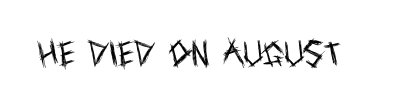
This sample uses a sans-serif face. Tracking value appears to be zero — textbook default spacing. No italicization has been applied; the sample stays upright. Varying glyph widths throughout — classic text-font behaviour. The strokes carry an ordinary text weight at most.
